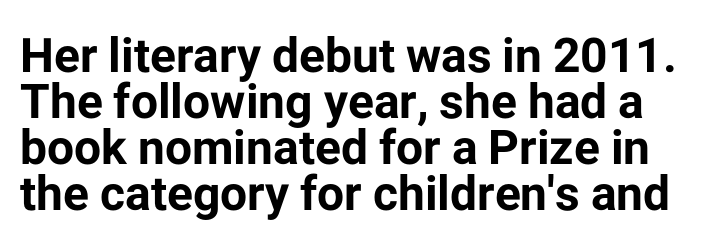
Q: Is the text bold? A: Yes.
Q: Is the text italic (slanted)? A: No, it is upright.
Q: Is the typeface a serif or a sans-serif typeface? A: Sans-serif.
Q: Is the text underlined? A: No.
Q: Is the spacing between letters normal or unusually wide? A: Normal.
Q: Is the spacing between lines tight, normal or loose? A: Tight.
Q: Width (condensed, normal, or wide)? A: Normal.
Q: Stroke contrast? A: Low.
Q: x-height? A: Medium.
Q: Monospaced? A: No.
